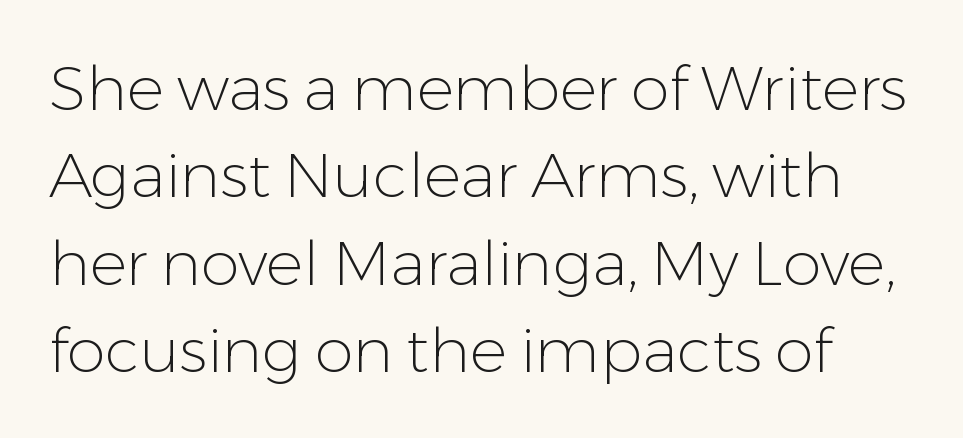
{"serif": "no", "italic": "no", "bold": "no", "weight": "light", "width": "normal", "stroke_contrast": "low", "x_height": "medium", "monospaced": "no", "underline": "no", "line_spacing": "normal", "line_spacing_ratio": 1.41, "letter_spacing": "normal", "letter_spacing_em": 0.0, "glyph_px": 62}
